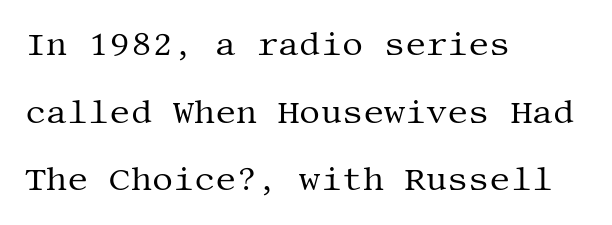
{"serif": "yes", "italic": "no", "bold": "no", "weight": "regular", "width": "normal", "stroke_contrast": "medium", "x_height": "large", "underline": "no", "align": "left", "line_spacing": "loose", "line_spacing_ratio": 2.05, "letter_spacing": "normal", "letter_spacing_em": 0.0, "glyph_px": 33}
